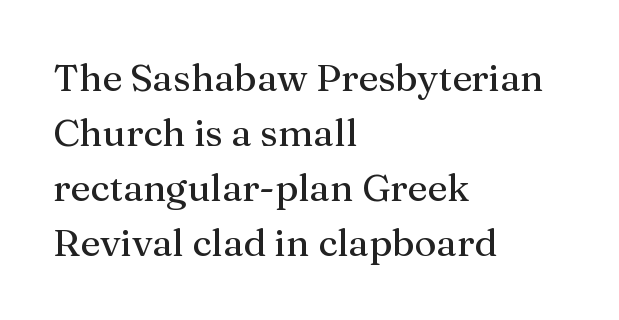
Q: Is the text italic (slanted)? A: No, it is upright.
Q: Is the typeface a serif or a sans-serif typeface? A: Serif.
Q: Is the text underlined? A: No.
Q: How is the paragraph aligned? A: Left-aligned.
Q: Is the spacing between letters normal or unusually wide? A: Normal.
Q: Is the spacing between lines tight, normal or loose? A: Normal.
Q: Width (condensed, normal, or wide)? A: Normal.
Q: Stroke contrast? A: Medium.
Q: x-height? A: Medium.
Q: Monospaced? A: No.
